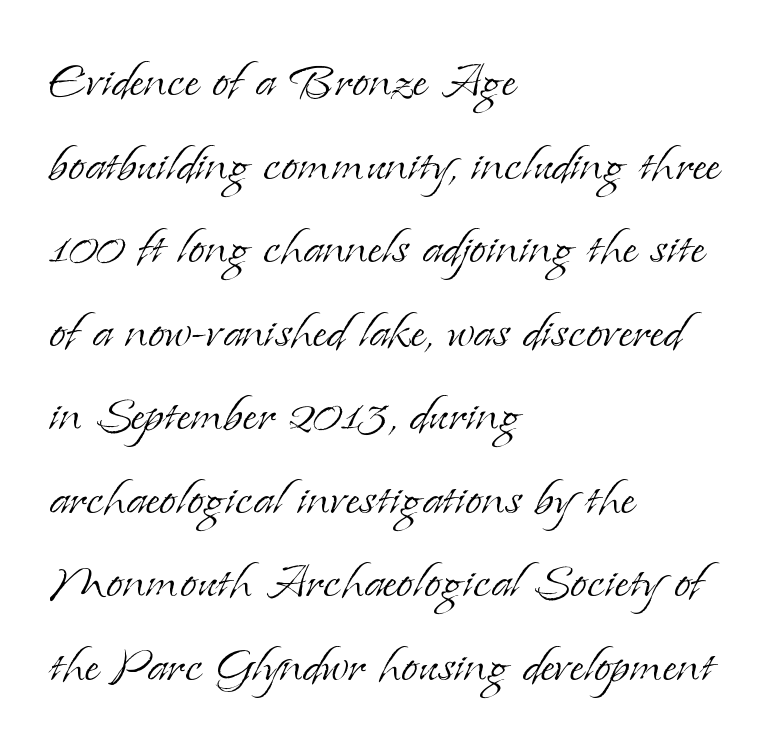
The image shows 61 px light serif type; set left-aligned, normal line spacing (1.37x), normal letter spacing, not underlined; low stroke contrast and a small x-height.
